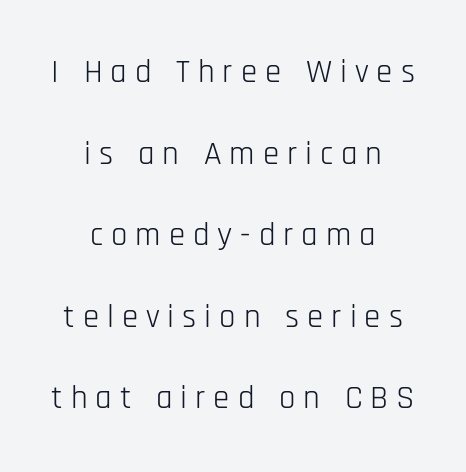
The image shows 33 px light, condensed sans-serif type, upright; set centered, loose line spacing (2.47x), unusually wide letter spacing (+0.24 em), not underlined; low stroke contrast and a large x-height.
